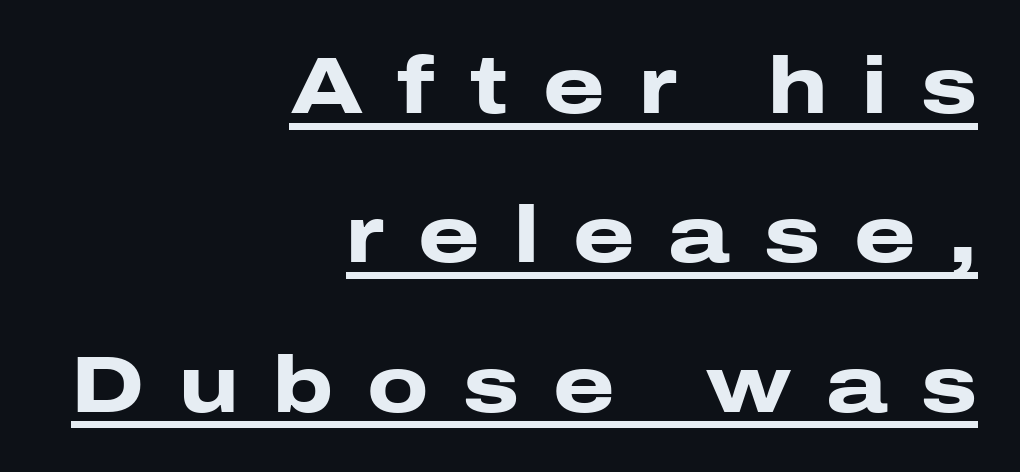
Q: Is the text bold? A: Yes.
Q: Is the text italic (slanted)? A: No, it is upright.
Q: Is the typeface a serif or a sans-serif typeface? A: Sans-serif.
Q: Is the text underlined? A: Yes.
Q: How is the paragraph aligned? A: Right-aligned.
Q: Is the spacing between letters normal or unusually wide? A: Unusually wide.
Q: Width (condensed, normal, or wide)? A: Wide.
Q: Stroke contrast? A: Low.
Q: x-height? A: Medium.
Q: Monospaced? A: No.
